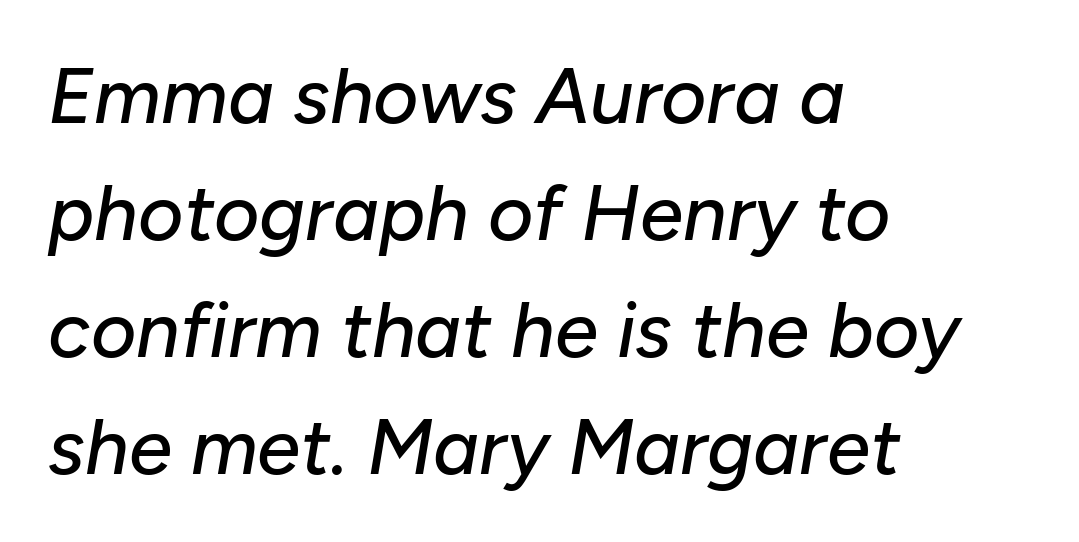
Q: Is the text italic (slanted)? A: Yes, it leans right by about 10 degrees.
Q: Is the text underlined? A: No.
Q: How is the paragraph aligned? A: Left-aligned.
Q: Is the spacing between letters normal or unusually wide? A: Normal.
Q: Is the spacing between lines tight, normal or loose? A: Normal.
Q: Width (condensed, normal, or wide)? A: Normal.
Q: Stroke contrast? A: Low.
Q: x-height? A: Medium.
Q: Monospaced? A: No.
